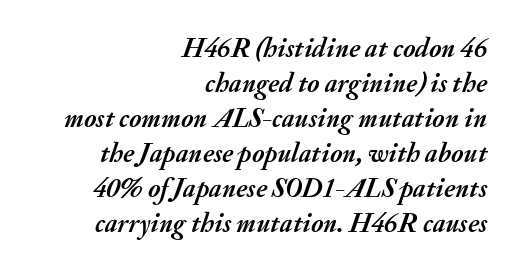
Q: Is the text bold? A: Yes.
Q: Is the text italic (slanted)? A: Yes, it leans right by about 20 degrees.
Q: Is the text underlined? A: No.
Q: How is the paragraph aligned? A: Right-aligned.
Q: Is the spacing between letters normal or unusually wide? A: Normal.
Q: Is the spacing between lines tight, normal or loose? A: Normal.
